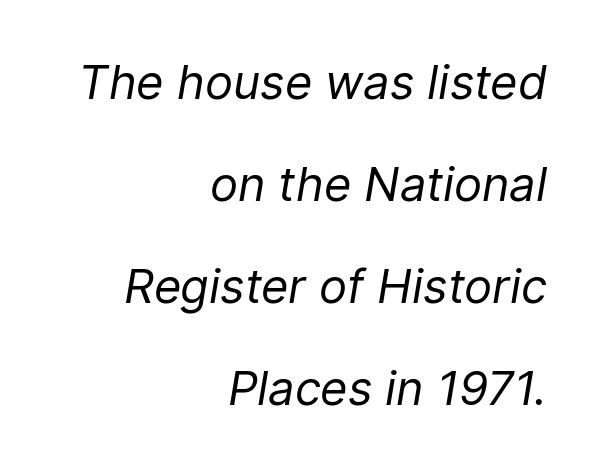
The image shows 47 px regular-weight type, italic (leaning right); set right-aligned, loose line spacing (2.17x), normal letter spacing, not underlined; low stroke contrast and a medium x-height.
